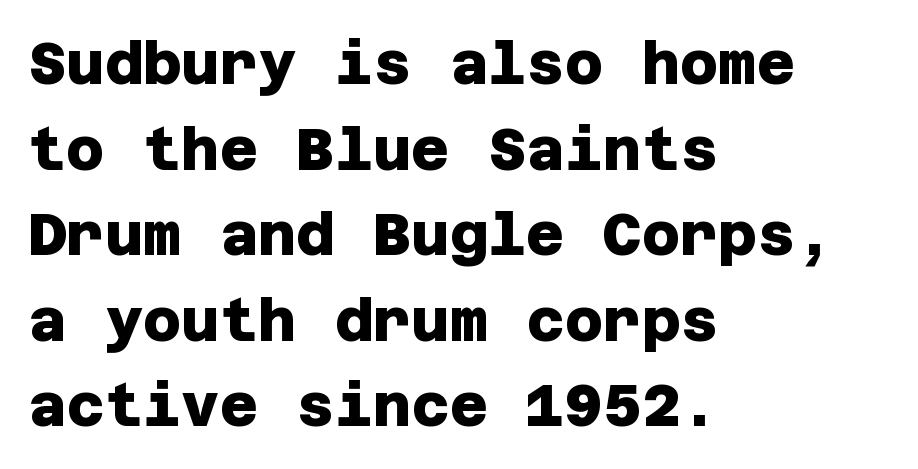
{"serif": "no", "bold": "yes", "weight": "heavy", "width": "normal", "stroke_contrast": "low", "x_height": "large", "underline": "no", "align": "left", "line_spacing": "normal", "line_spacing_ratio": 1.45, "letter_spacing": "normal", "letter_spacing_em": 0.0, "glyph_px": 59}
